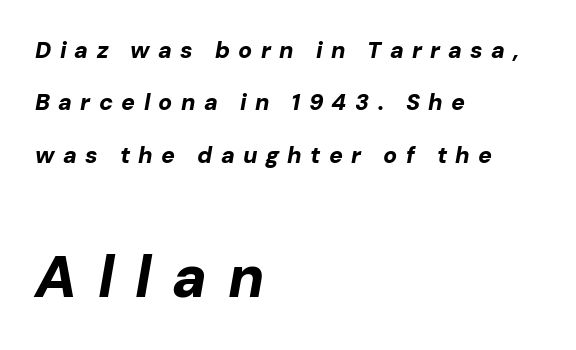
Strokes here are thick enough to call this a true bold. Just letters on the line, the space beneath them empty. Display-style spreading of the glyphs; the letterfit is very open. Which margin do the lines hug? The left one — the right edge is uneven. The face used here is proportionally spaced, like ordinary book or web type. This sample uses an oblique cut, with every glyph tilted off the vertical.
